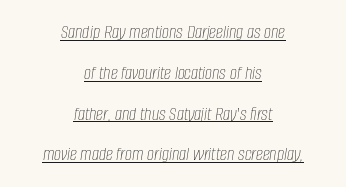
Q: Is the text bold? A: No.
Q: Is the text italic (slanted)? A: Yes, it leans right by about 8 degrees.
Q: Is the text underlined? A: Yes.
Q: How is the paragraph aligned? A: Centered.
Q: Is the spacing between letters normal or unusually wide? A: Normal.
Q: Is the spacing between lines tight, normal or loose? A: Loose.
